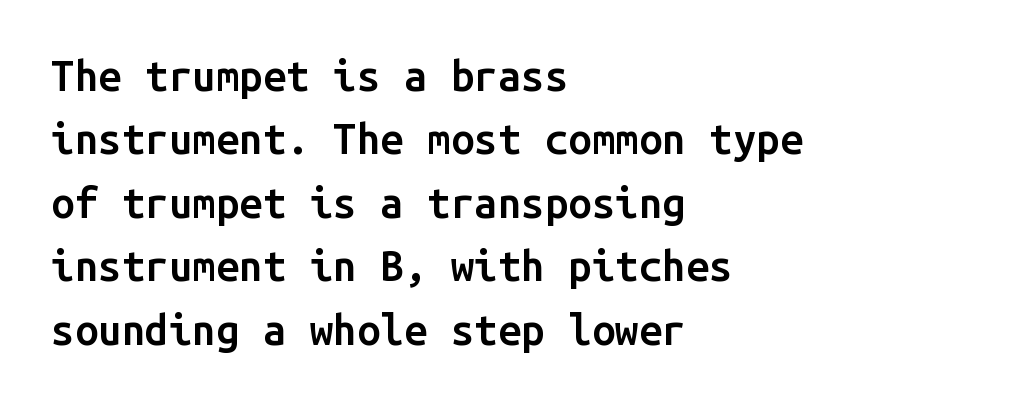
Q: Is the text bold? A: Semi-bold.
Q: Is the text italic (slanted)? A: No, it is upright.
Q: Is the typeface a serif or a sans-serif typeface? A: Sans-serif.
Q: Is the text underlined? A: No.
Q: How is the paragraph aligned? A: Left-aligned.
Q: Is the spacing between letters normal or unusually wide? A: Normal.
Q: Is the spacing between lines tight, normal or loose? A: Normal.
Q: Width (condensed, normal, or wide)? A: Normal.
Q: Stroke contrast? A: Low.
Q: x-height? A: Medium.
Q: Monospaced? A: Yes.
